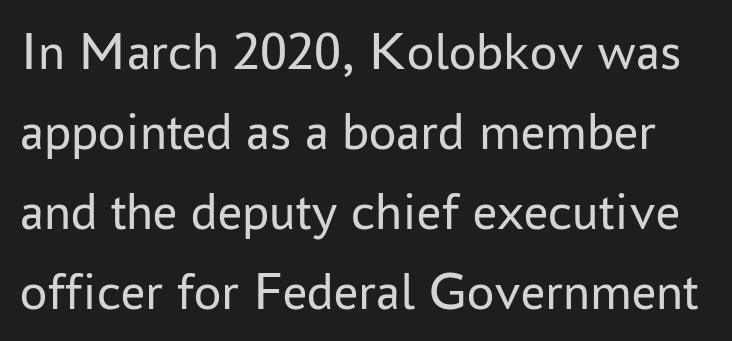
{"serif": "no", "italic": "no", "bold": "no", "weight": "regular", "width": "normal", "stroke_contrast": "low", "x_height": "medium", "monospaced": "no", "underline": "no", "line_spacing": "normal", "line_spacing_ratio": 1.48, "letter_spacing": "normal", "letter_spacing_em": 0.0, "glyph_px": 54}
